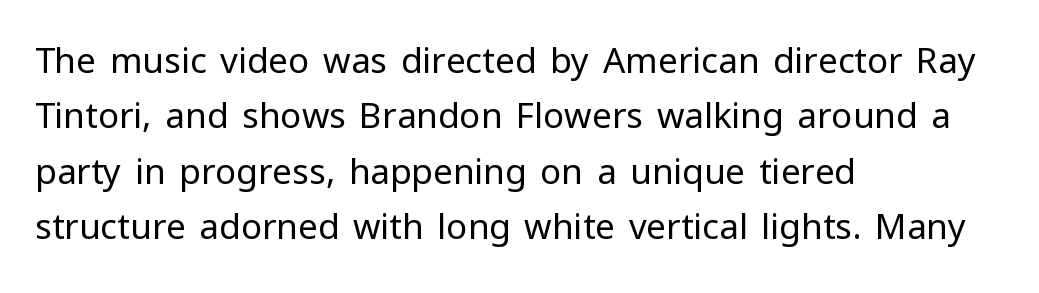
Q: Is the text bold? A: No.
Q: Is the text italic (slanted)? A: No, it is upright.
Q: Is the typeface a serif or a sans-serif typeface? A: Sans-serif.
Q: Is the text underlined? A: No.
Q: How is the paragraph aligned? A: Left-aligned.
Q: Is the spacing between letters normal or unusually wide? A: Normal.
Q: Is the spacing between lines tight, normal or loose? A: Normal.
Q: Width (condensed, normal, or wide)? A: Normal.
Q: Stroke contrast? A: Low.
Q: x-height? A: Medium.
Q: Monospaced? A: No.
